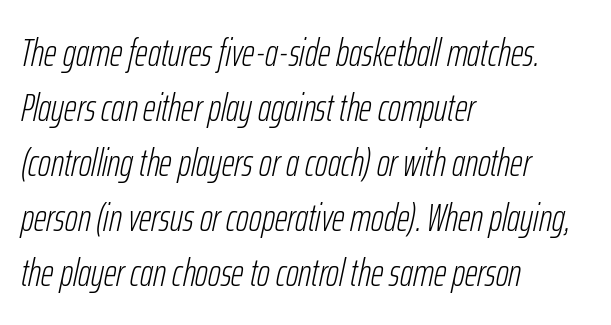
Q: Is the text bold? A: No.
Q: Is the text italic (slanted)? A: Yes, it leans right by about 12 degrees.
Q: Is the text underlined? A: No.
Q: How is the paragraph aligned? A: Left-aligned.
Q: Is the spacing between letters normal or unusually wide? A: Normal.
Q: Is the spacing between lines tight, normal or loose? A: Normal.
Q: Width (condensed, normal, or wide)? A: Condensed.
Q: Stroke contrast? A: Low.
Q: x-height? A: Medium.
Q: Monospaced? A: No.
